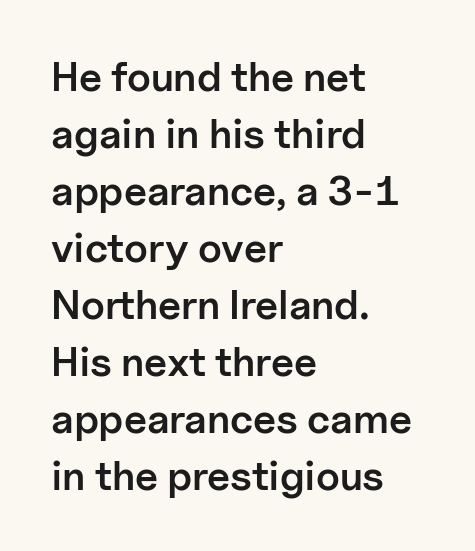
The image shows 41 px semibold sans-serif type, upright; set left-aligned, normal line spacing (1.39x), normal letter spacing, not underlined; low stroke contrast and a medium x-height.
